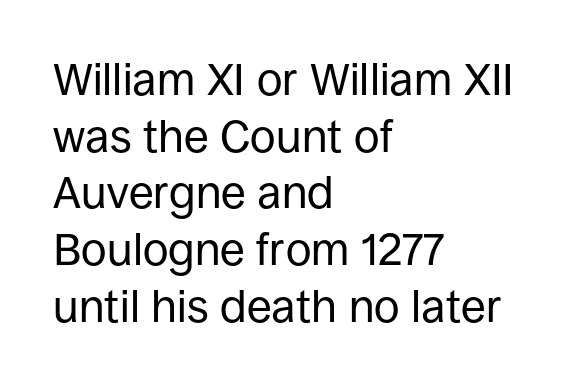
The image shows 45 px regular-weight sans-serif type, upright; set left-aligned, normal line spacing (1.26x), normal letter spacing, not underlined; low stroke contrast and a large x-height.
